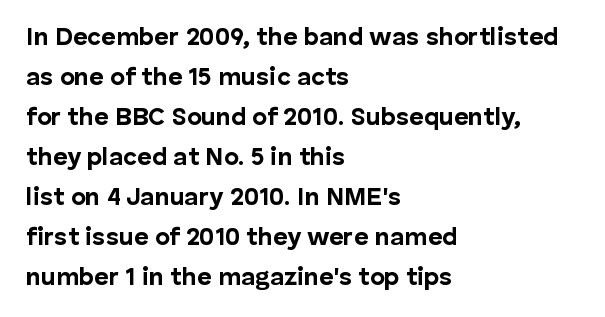
The image shows 25 px bold type, upright; set left-aligned, normal line spacing (1.6x), normal letter spacing, not underlined.
